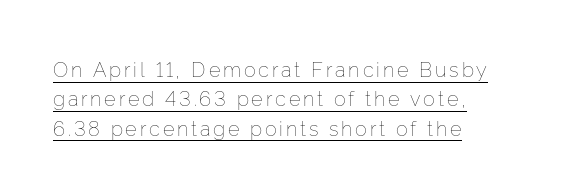
The passage shown stacks its lines at a standard gap. Has an underline been added? It has. The rag falls on the right side of this text block. Upright lettering throughout. Is the type heavy? It reads as light-to-regular instead.
